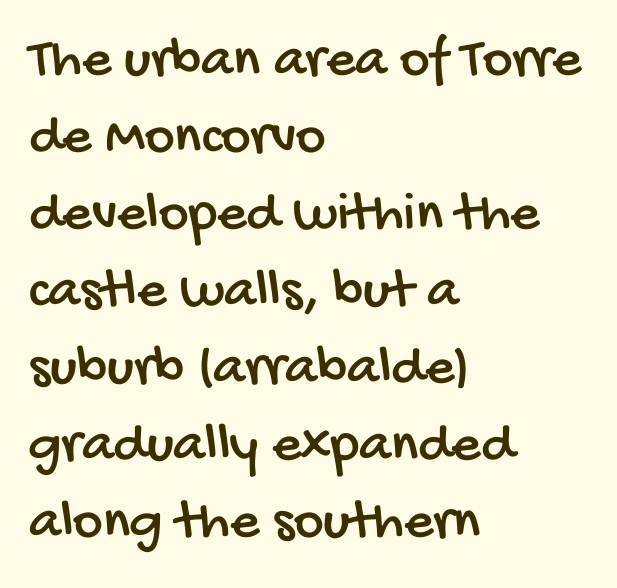
Each word holds together tightly as a unit, with standard inter-letter gaps. A normal amount of white space separates one row of letters from the next. Are there feet on the stems? There aren't — it's a sans. Letters rest on an invisible, unmarked baseline. Every row of glyphs begins at an identical x-position on the left.
